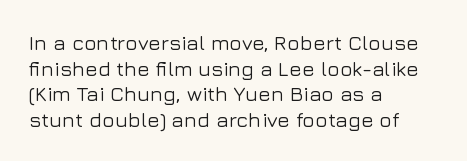
The image shows 21 px text type, upright; set left-aligned, line spacing 1.22x, normal letter spacing, not underlined.
